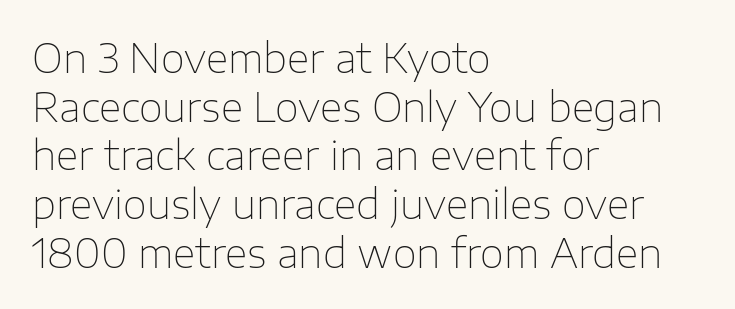
{"serif": "no", "italic": "no", "bold": "no", "weight": "thin", "width": "normal", "stroke_contrast": "low", "x_height": "medium", "monospaced": "no", "underline": "no", "align": "left", "line_spacing": "normal", "line_spacing_ratio": 1.25, "letter_spacing": "normal", "letter_spacing_em": 0.0, "glyph_px": 39}
